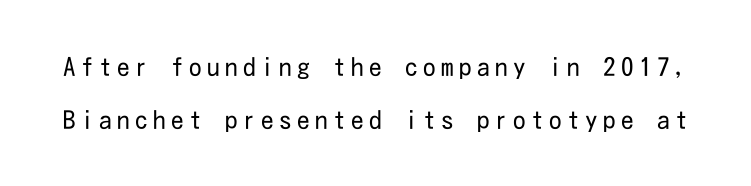
When letters stand straight like this, we call the style roman or upright. The line-height multiplier appears high, well above default. Check under the words: just untouched page. Spacing between characters has been opened up far beyond the box default. The face looks like a standard text weight, possibly lighter.
